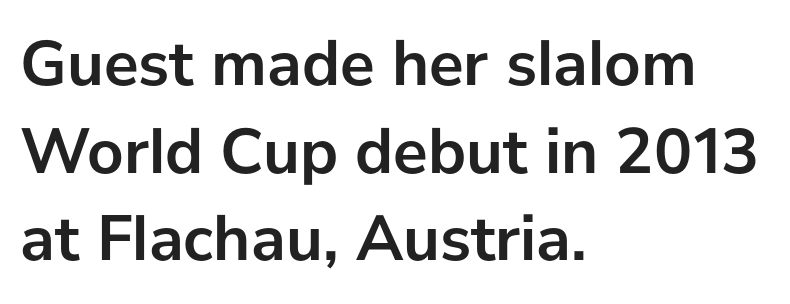
Does extra space separate the letters? No, they use regular spacing. You could not count columns in this text — the font is proportionally spaced. Just letters on the line, the space beneath them empty. Heavy, bold letterforms.
